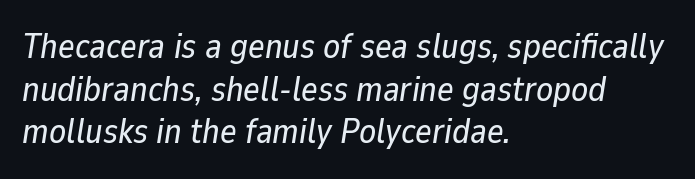
Q: Is the text italic (slanted)? A: Yes, it leans right by about 9 degrees.
Q: Is the text underlined? A: No.
Q: How is the paragraph aligned? A: Left-aligned.
Q: Is the spacing between letters normal or unusually wide? A: Normal.
Q: Width (condensed, normal, or wide)? A: Normal.
Q: Stroke contrast? A: Low.
Q: x-height? A: Medium.
Q: Monospaced? A: No.
